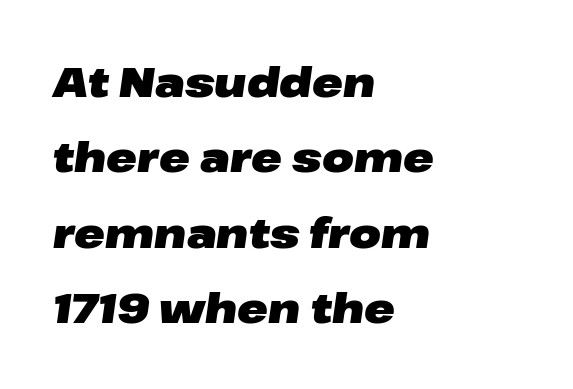
Do the characters align in a grid? No, the font is proportional. The glyphs are unaccompanied by any horizontal stroke below them. Does the lettering tilt? It does — this is italic. Nothing unusual about the tracking: characters are spaced as the font intends. These lines stack with their left ends in a neat column. The typesetting leans heavy: a genuine bold.
